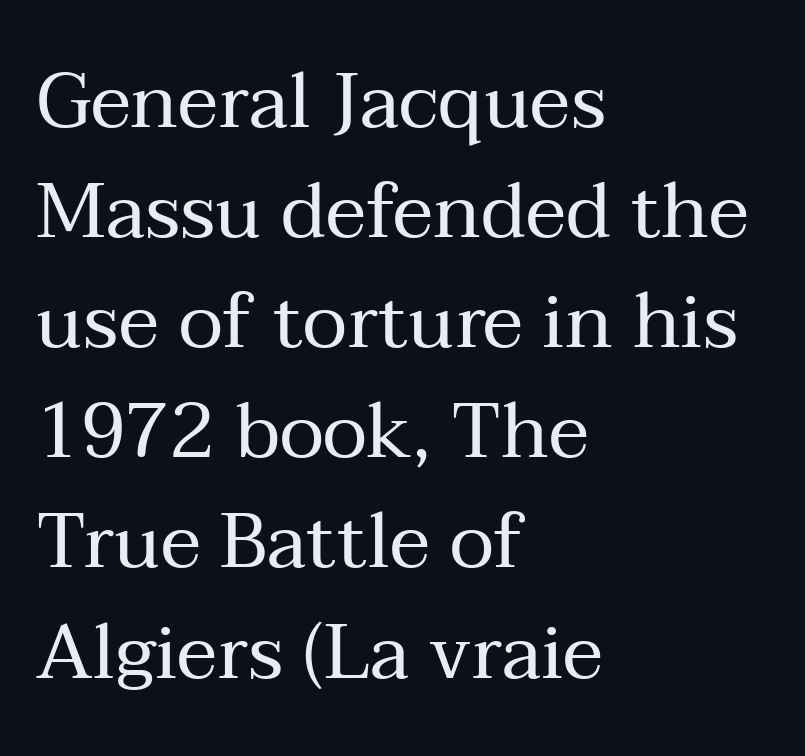
Q: Is the text bold? A: No.
Q: Is the text italic (slanted)? A: No, it is upright.
Q: Is the typeface a serif or a sans-serif typeface? A: Serif.
Q: Is the text underlined? A: No.
Q: How is the paragraph aligned? A: Left-aligned.
Q: Is the spacing between letters normal or unusually wide? A: Normal.
Q: Is the spacing between lines tight, normal or loose? A: Normal.
Q: Width (condensed, normal, or wide)? A: Normal.
Q: Stroke contrast? A: Medium.
Q: x-height? A: Medium.
Q: Monospaced? A: No.
